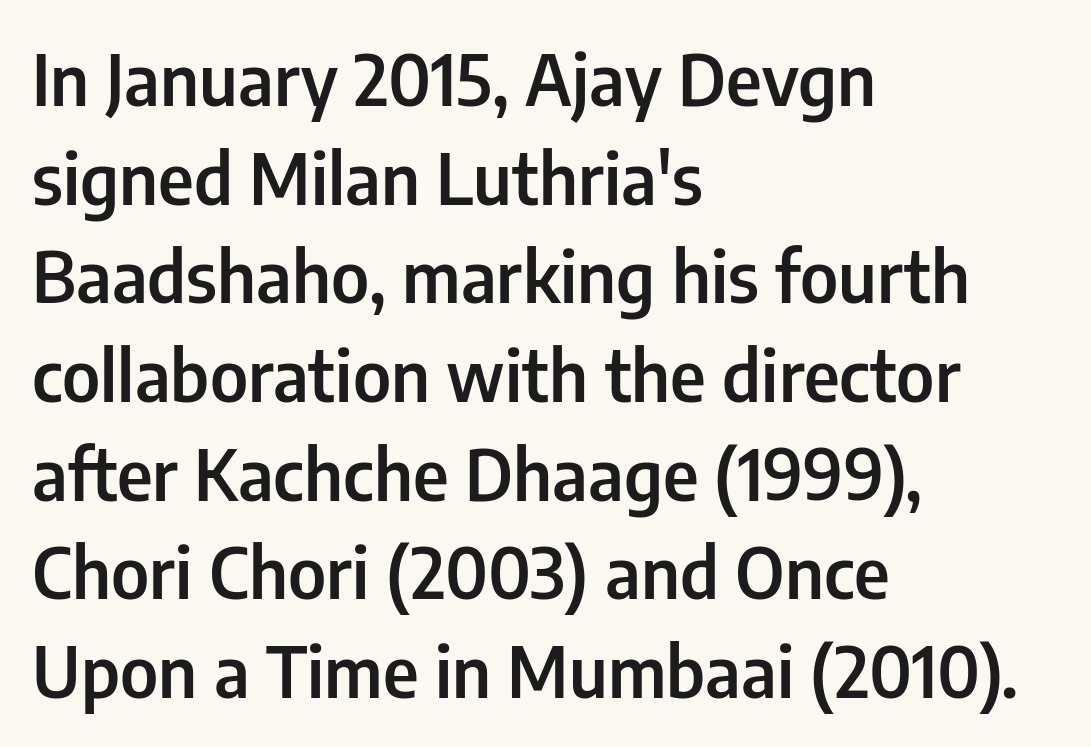
This is roman type, the default non-slanted kind. Is this a sans? Yes — the strokes have no serifs. Evenly set lines give the paragraph a standard silhouette. Set as a demibold, roughly 600 on the weight scale. Between one letter and the next there's only the usual sliver of space. You could not count columns in this text — the font is proportionally spaced.
